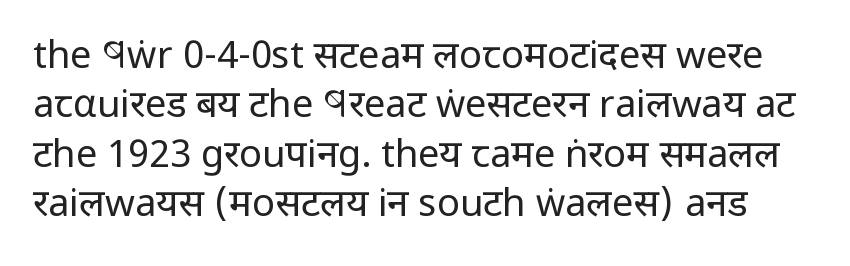
The rendering uses natural spacing where letterforms have individual widths. Letterform terminals end flat and unadorned throughout the passage. The block of text has a typical density, with ordinary space between rows. The weight would be labelled regular, book, light, or lighter still. The passage shown is not underscored anywhere.
